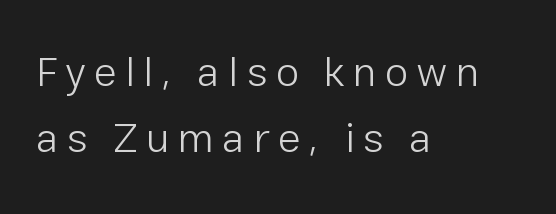
Q: Is the text bold? A: No.
Q: Is the text italic (slanted)? A: No, it is upright.
Q: Is the typeface a serif or a sans-serif typeface? A: Sans-serif.
Q: Is the text underlined? A: No.
Q: How is the paragraph aligned? A: Left-aligned.
Q: Is the spacing between letters normal or unusually wide? A: Unusually wide.
Q: Is the spacing between lines tight, normal or loose? A: Normal.
Q: Width (condensed, normal, or wide)? A: Normal.
Q: Stroke contrast? A: Low.
Q: x-height? A: Medium.
Q: Monospaced? A: No.
